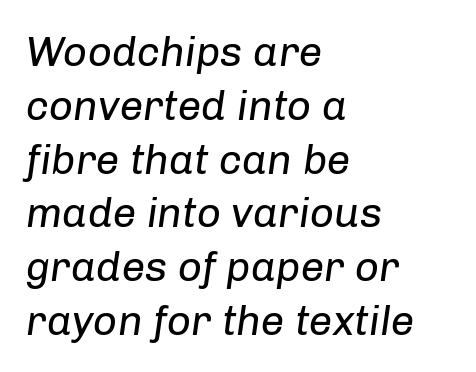
The text block is weighted toward the left margin, trailing off unevenly rightward. Nothing heavy about these letters — not bold at all. No extra tracking has been applied to these lines. Students, observe: this is what conventionally led text looks like. Spacing verdict: proportional, widths tailored to each character.
